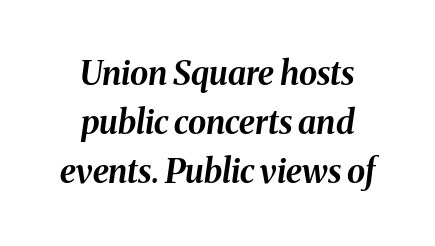
This sample has the flowing, uneven cadence of proportional lettering. Bold? Absolutely — the strokes are thick and heavy. Evenly set lines give the paragraph a standard silhouette. The lines are quadded center. No word sits above an underline.
